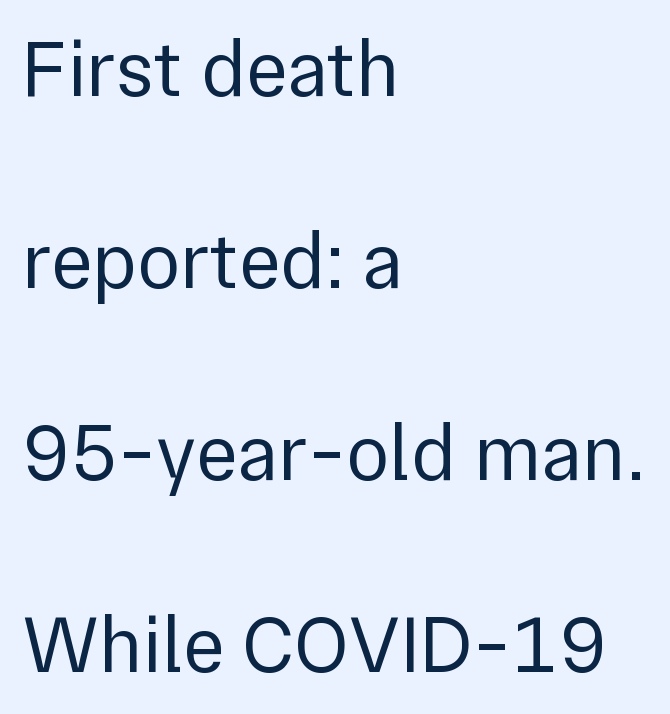
Q: Is the text bold? A: No.
Q: Is the text italic (slanted)? A: No, it is upright.
Q: Is the typeface a serif or a sans-serif typeface? A: Sans-serif.
Q: Is the text underlined? A: No.
Q: How is the paragraph aligned? A: Left-aligned.
Q: Is the spacing between letters normal or unusually wide? A: Normal.
Q: Is the spacing between lines tight, normal or loose? A: Loose.
Q: Width (condensed, normal, or wide)? A: Normal.
Q: x-height? A: Medium.
Q: Monospaced? A: No.
